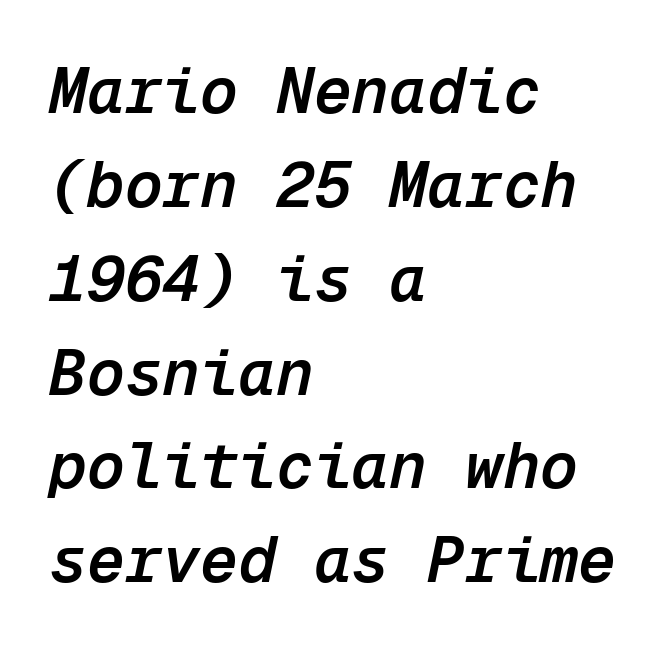
The image shows 63 px semibold type, italic (leaning right), monospaced; set left-aligned, normal line spacing (1.49x), normal letter spacing, not underlined; low stroke contrast and a medium x-height.
